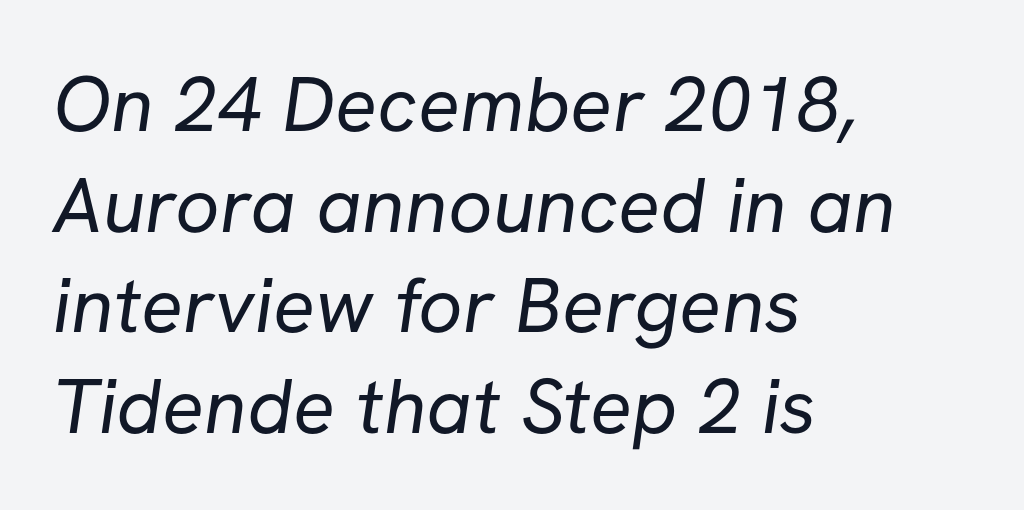
{"serif": "no", "bold": "no", "weight": "regular", "width": "normal", "stroke_contrast": "low", "x_height": "medium", "monospaced": "no", "underline": "no", "align": "left", "line_spacing": "normal", "line_spacing_ratio": 1.29, "letter_spacing": "normal", "letter_spacing_em": 0.0, "glyph_px": 78}
